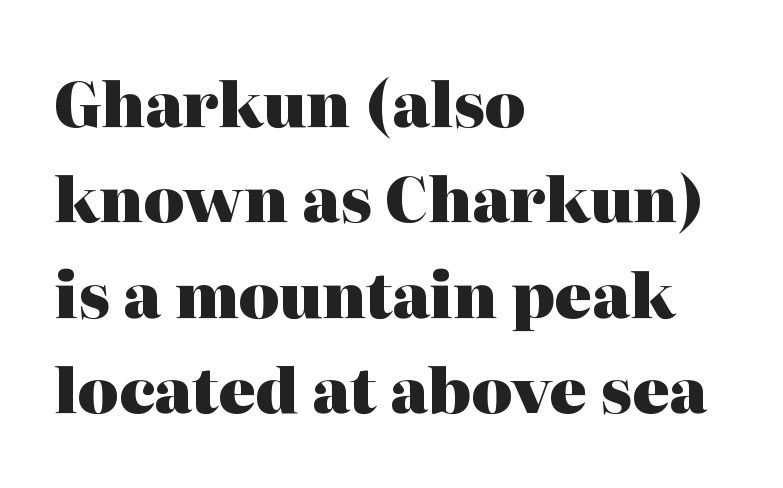
The type sits square on the baseline with zero lean. You'd pick this weight for a headline — it's a proper bold. The area under the type is left untouched. The compositor pushed each line to the left boundary. The rendering keeps characters at their native spacing.
